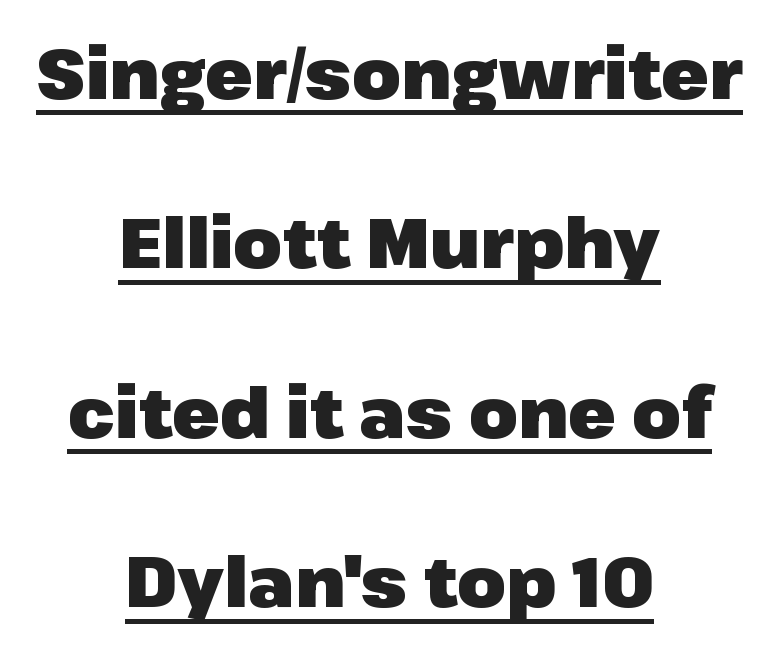
Q: Is the text bold? A: Yes.
Q: Is the text italic (slanted)? A: No, it is upright.
Q: Is the typeface a serif or a sans-serif typeface? A: Sans-serif.
Q: Is the text underlined? A: Yes.
Q: How is the paragraph aligned? A: Centered.
Q: Is the spacing between letters normal or unusually wide? A: Normal.
Q: Is the spacing between lines tight, normal or loose? A: Loose.
Q: Width (condensed, normal, or wide)? A: Normal.
Q: Stroke contrast? A: Low.
Q: x-height? A: Medium.
Q: Monospaced? A: No.
